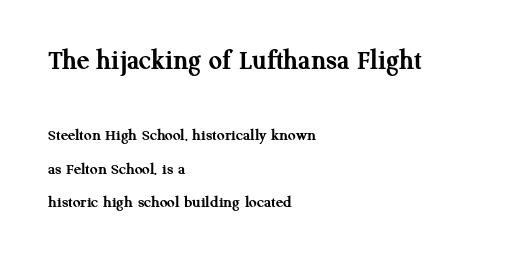
This sample is left-justified, so line endings fall wherever the words run out. Check where the strokes stop: tiny serifs finish them off. These lines were composed using upright roman letters. Decoration check: the copy has no underline. Is this a fixed-width face? No — the glyphs have proportional, varying widths.
